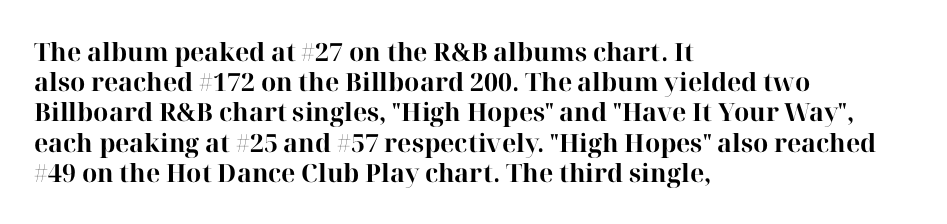
{"italic": "no", "bold": "yes", "underline": "no", "align": "left", "line_spacing_ratio": 1.21, "letter_spacing": "normal", "letter_spacing_em": 0.0, "glyph_px": 25}
